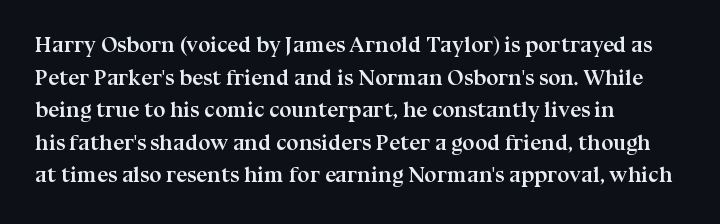
The image shows 22 px bold type, upright; set left-aligned, normal line spacing (1.48x), normal letter spacing, not underlined.
